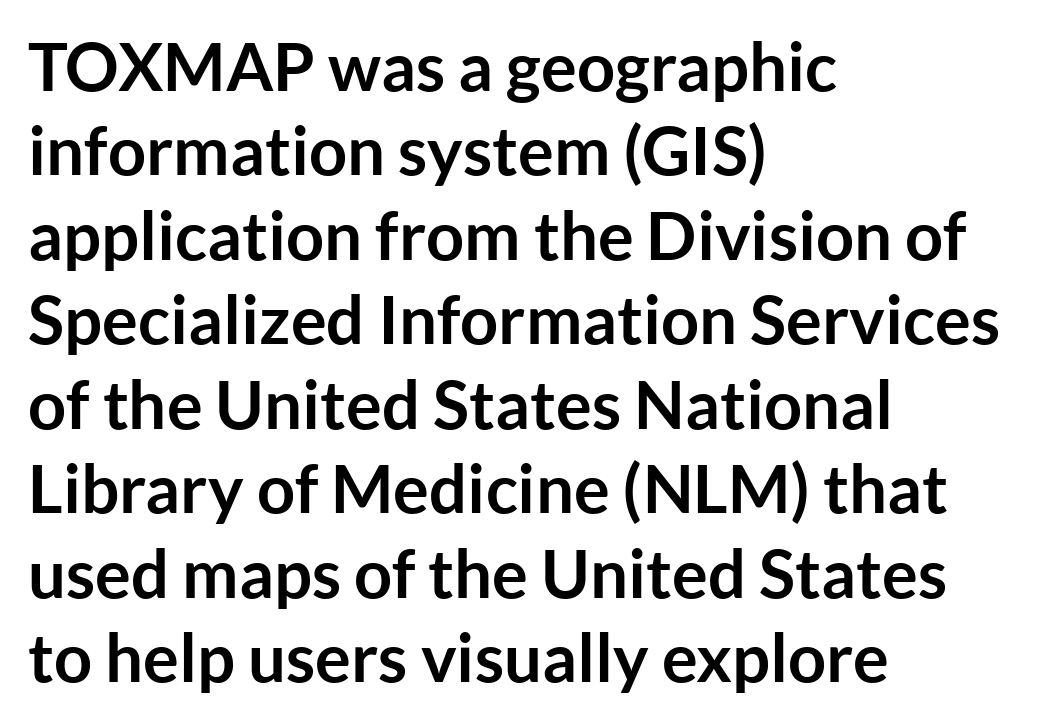
The image shows 67 px semibold sans-serif type, upright; set left-aligned, normal line spacing (1.26x), normal letter spacing, not underlined; low stroke contrast and a medium x-height.
